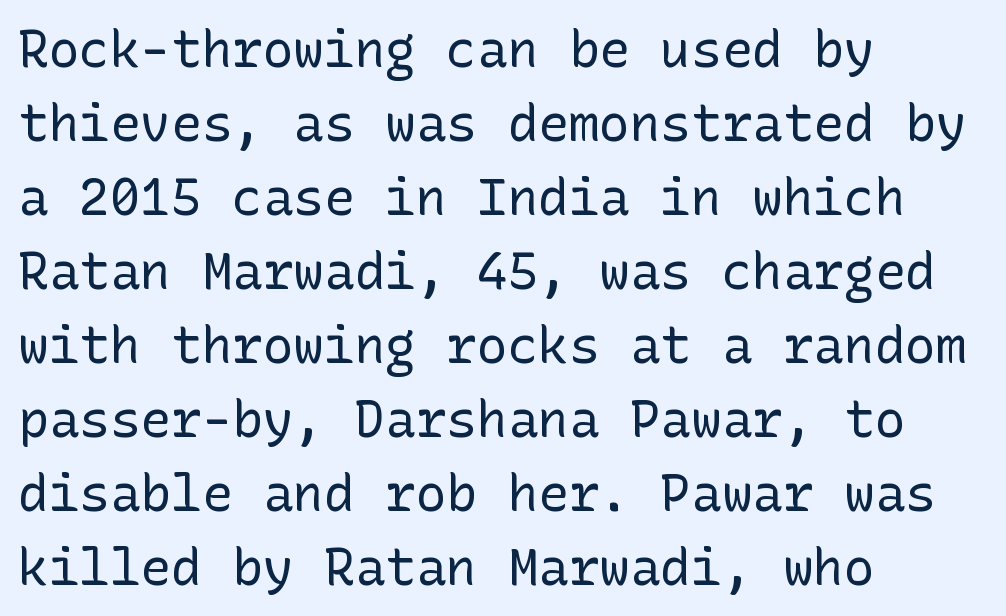
The image shows 51 px regular-weight sans-serif type, upright; set left-aligned, normal line spacing (1.45x), normal letter spacing, not underlined; low stroke contrast and a medium x-height.
